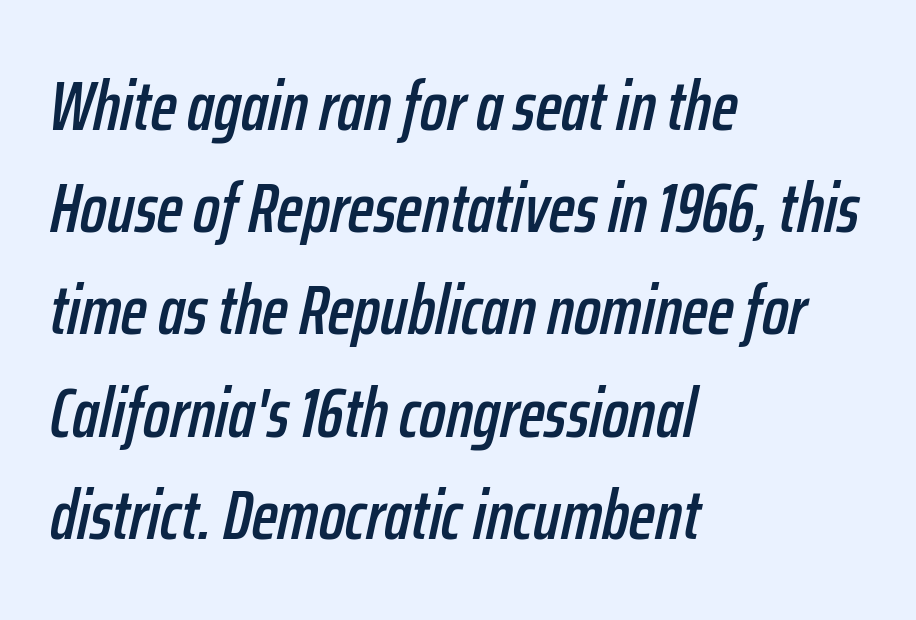
{"italic": "yes", "lean": "right", "slant_degrees": 12, "width": "condensed", "stroke_contrast": "low", "x_height": "medium", "monospaced": "no", "underline": "no", "align": "left", "line_spacing": "normal", "line_spacing_ratio": 1.46, "letter_spacing": "normal", "letter_spacing_em": 0.0, "glyph_px": 70}
